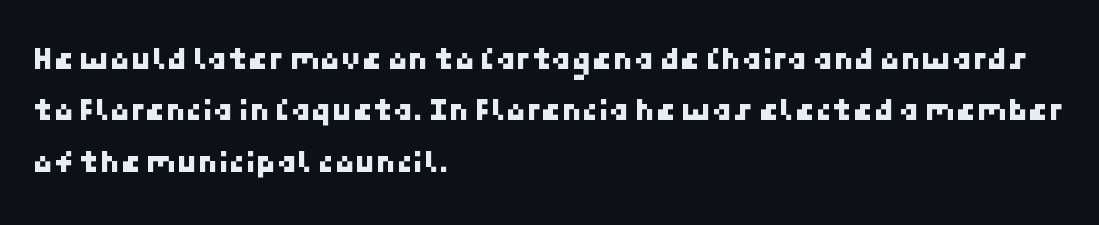
The glyphs in this specimen are sans serif. If you measured baseline to baseline, you'd find a middling distance. The zone under the glyphs is completely vacant. In terms of letterspacing, this is plain default setting. Notice how the passage keeps a crisp vertical edge on the left only.
